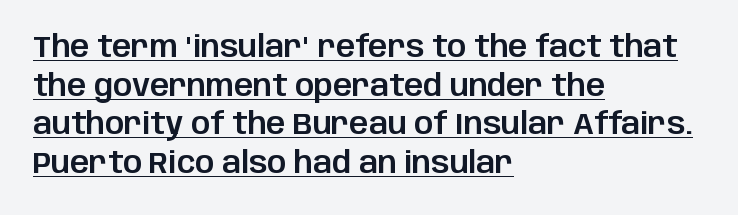
The image shows 30 px sans-serif type, upright; set left-aligned, normal line spacing (1.29x), normal letter spacing, underlined; low stroke contrast and a large x-height.
